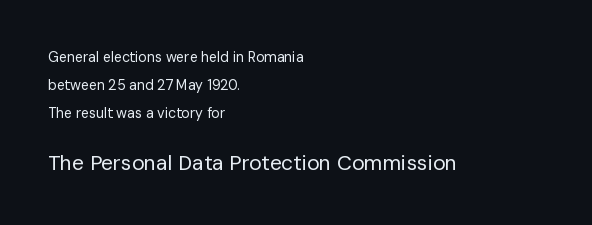
Q: Is the text bold? A: No.
Q: Is the text italic (slanted)? A: No, it is upright.
Q: Is the text underlined? A: No.
Q: How is the paragraph aligned? A: Left-aligned.
Q: Is the spacing between letters normal or unusually wide? A: Normal.
Q: Is the spacing between lines tight, normal or loose? A: Loose.
Q: Which block of text is set in a larger size, the first (top) or the second (bottom)? A: The second (bottom) one.
